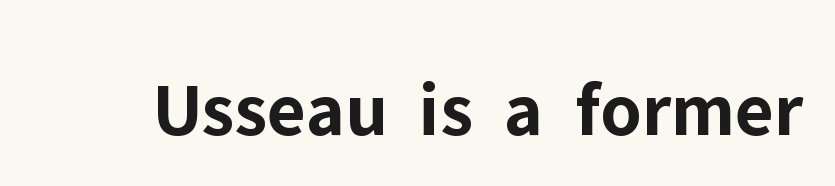
Q: Is the text bold? A: Yes.
Q: Is the text italic (slanted)? A: No, it is upright.
Q: Is the typeface a serif or a sans-serif typeface? A: Sans-serif.
Q: Is the text underlined? A: No.
Q: Is the spacing between letters normal or unusually wide? A: Normal.
Q: Width (condensed, normal, or wide)? A: Normal.
Q: Stroke contrast? A: Low.
Q: x-height? A: Medium.
Q: Monospaced? A: No.
